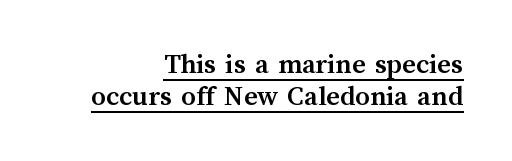
Q: Is the text bold? A: Yes.
Q: Is the text italic (slanted)? A: No, it is upright.
Q: Is the text underlined? A: Yes.
Q: How is the paragraph aligned? A: Right-aligned.
Q: Is the spacing between letters normal or unusually wide? A: Normal.
Q: Is the spacing between lines tight, normal or loose? A: Tight.
Q: Width (condensed, normal, or wide)? A: Normal.
Q: Stroke contrast? A: Medium.
Q: x-height? A: Medium.
Q: Monospaced? A: No.
